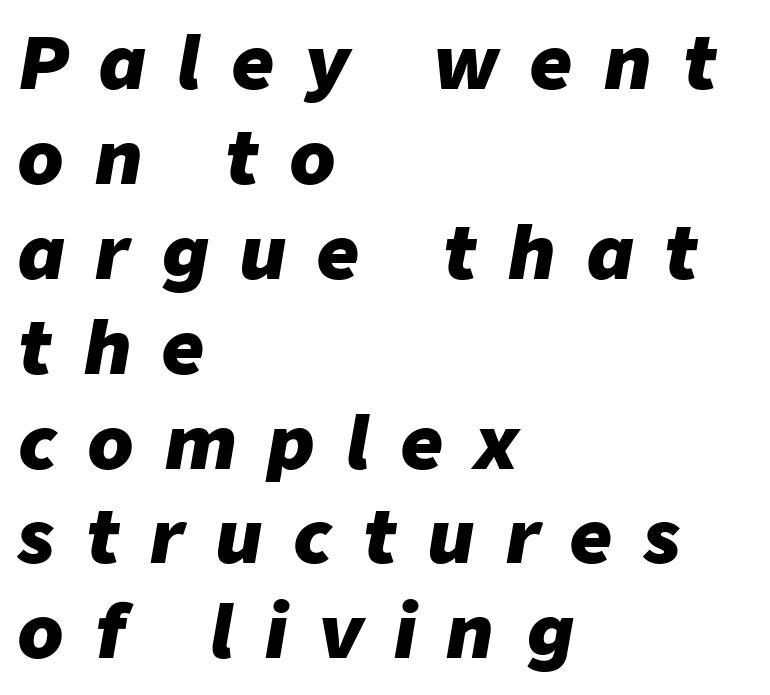
{"italic": "yes", "lean": "right", "slant_degrees": 9, "bold": "yes", "weight": "heavy", "width": "normal", "stroke_contrast": "low", "x_height": "medium", "monospaced": "no", "underline": "no", "align": "left", "line_spacing": "normal", "line_spacing_ratio": 1.3, "letter_spacing": "wide", "letter_spacing_em": 0.43, "glyph_px": 73}
